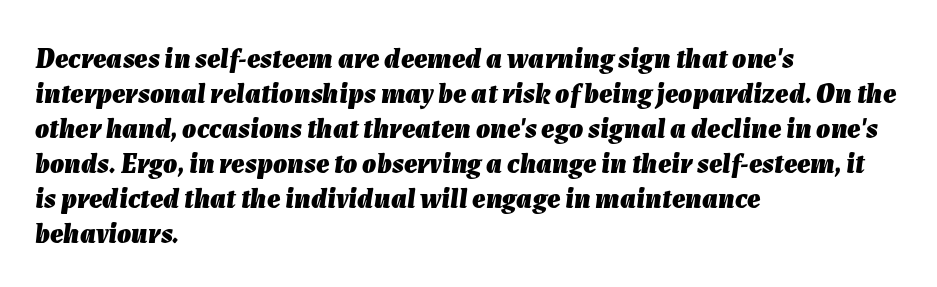
Quick note: interline space is typical. Every row of glyphs begins at an identical x-position on the left. Heft: maximum for text — a bold. A clean baseline with only descenders dipping below it. The rendering applies a slant to the glyphs.
